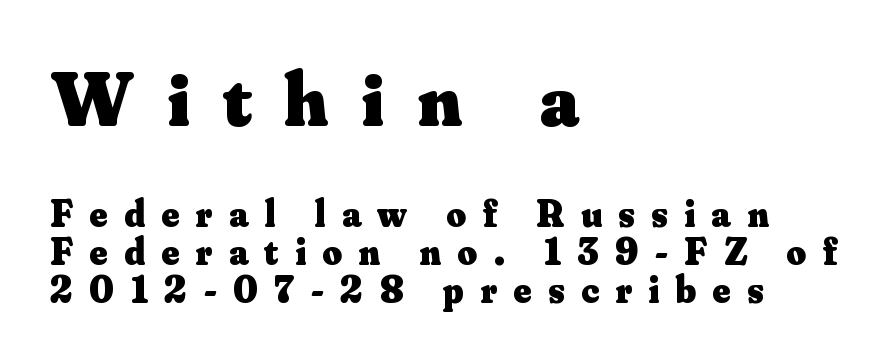
{"serif": "yes", "italic": "no", "bold": "yes", "weight": "heavy", "width": "normal", "stroke_contrast": "medium", "x_height": "small", "monospaced": "no", "underline": "no", "align": "left", "line_spacing": "tight", "line_spacing_ratio": 1.0, "letter_spacing": "wide", "letter_spacing_em": 0.43, "larger_block": "first", "size_ratio": 2.03, "glyph_px": 77}
